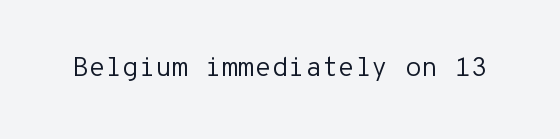
The image shows 27 px text type, upright; set normal letter spacing, not underlined.
